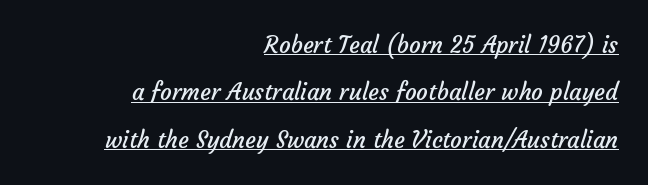
{"bold": "no", "underline": "yes", "align": "right", "line_spacing": "loose", "line_spacing_ratio": 2.06, "letter_spacing": "normal", "letter_spacing_em": 0.0, "glyph_px": 23}
